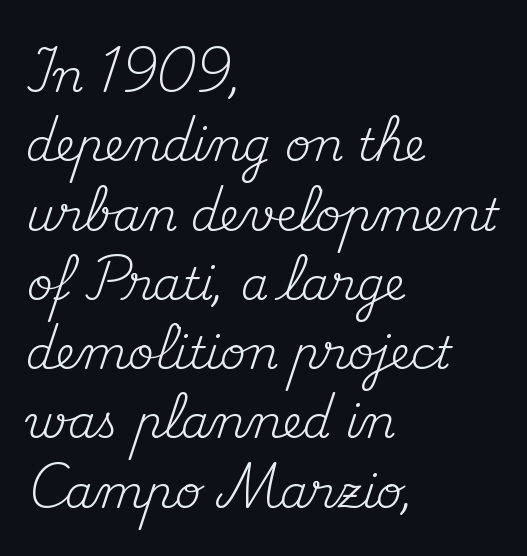
Q: Is the text bold? A: No.
Q: Is the text italic (slanted)? A: Yes.
Q: Is the typeface a serif or a sans-serif typeface? A: Serif.
Q: Is the text underlined? A: No.
Q: How is the paragraph aligned? A: Left-aligned.
Q: Is the spacing between letters normal or unusually wide? A: Normal.
Q: Is the spacing between lines tight, normal or loose? A: Normal.
Q: Width (condensed, normal, or wide)? A: Normal.
Q: Stroke contrast? A: Medium.
Q: x-height? A: Small.
Q: Monospaced? A: No.
